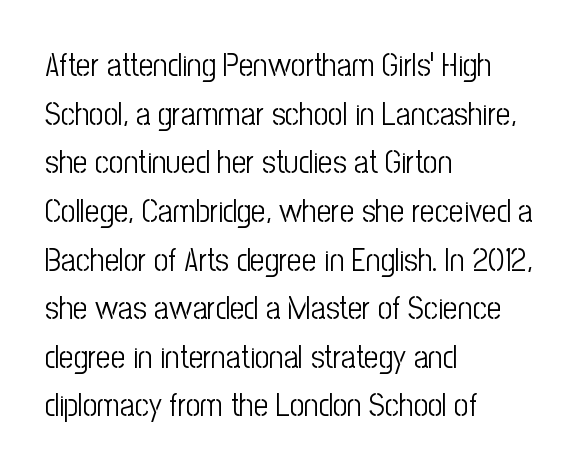
Q: Is the text bold? A: No.
Q: Is the text italic (slanted)? A: No, it is upright.
Q: Is the typeface a serif or a sans-serif typeface? A: Sans-serif.
Q: Is the text underlined? A: No.
Q: How is the paragraph aligned? A: Left-aligned.
Q: Is the spacing between letters normal or unusually wide? A: Normal.
Q: Is the spacing between lines tight, normal or loose? A: Normal.
Q: Width (condensed, normal, or wide)? A: Condensed.
Q: Stroke contrast? A: Low.
Q: x-height? A: Medium.
Q: Monospaced? A: No.
